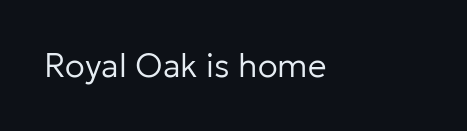
{"serif": "no", "italic": "no", "bold": "no", "weight": "regular", "width": "normal", "stroke_contrast": "low", "x_height": "medium", "monospaced": "no", "underline": "no", "align": "left", "letter_spacing": "normal", "letter_spacing_em": 0.0, "glyph_px": 33}
